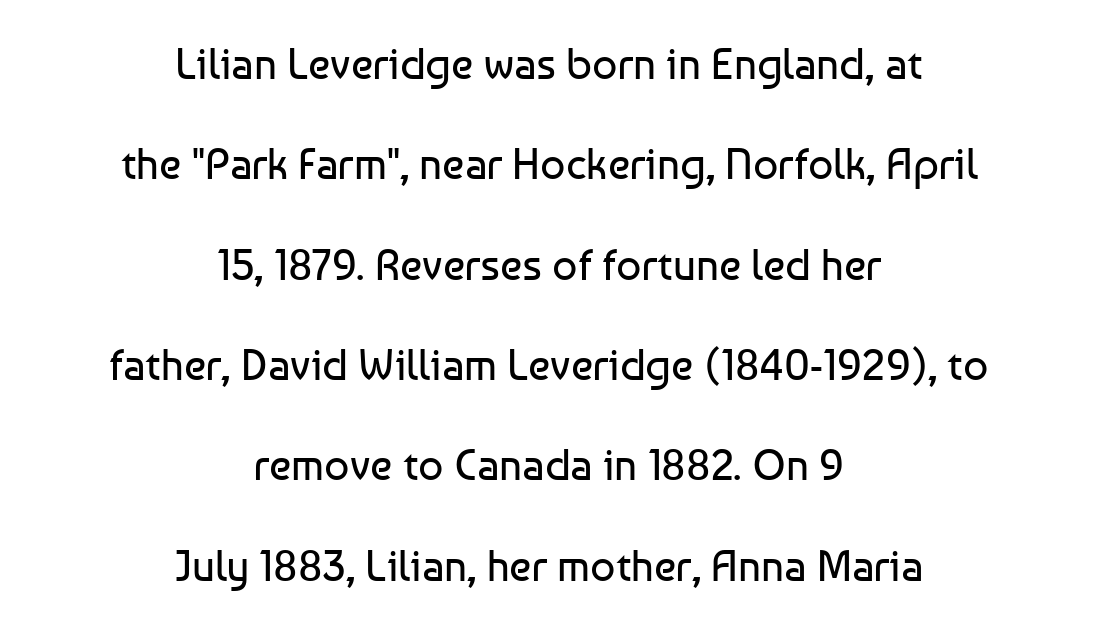
The image shows 44 px regular-weight sans-serif type, upright; set centered, loose line spacing (2.28x), normal letter spacing, not underlined; low stroke contrast and a medium x-height.
